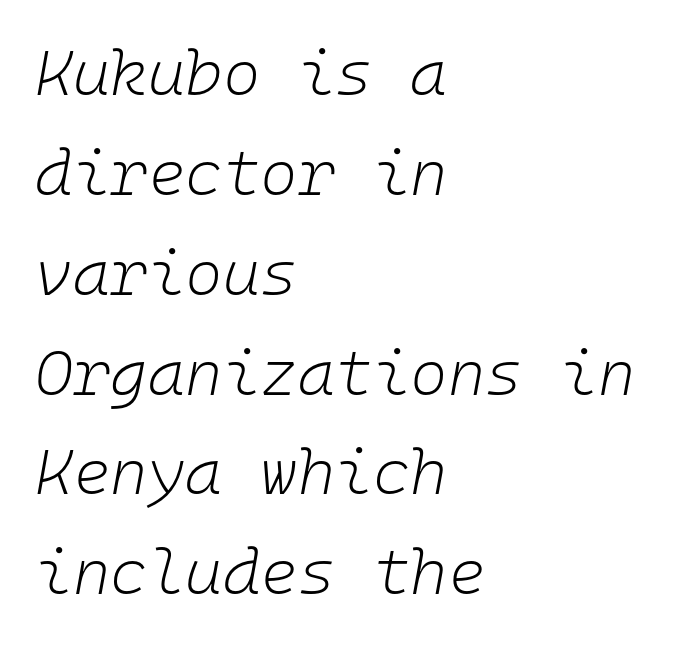
{"italic": "yes", "lean": "right", "slant_degrees": 10, "bold": "no", "weight": "light", "width": "normal", "stroke_contrast": "low", "x_height": "medium", "monospaced": "yes", "underline": "no", "align": "left", "line_spacing": "normal", "line_spacing_ratio": 1.56, "letter_spacing": "normal", "letter_spacing_em": 0.0, "glyph_px": 64}
